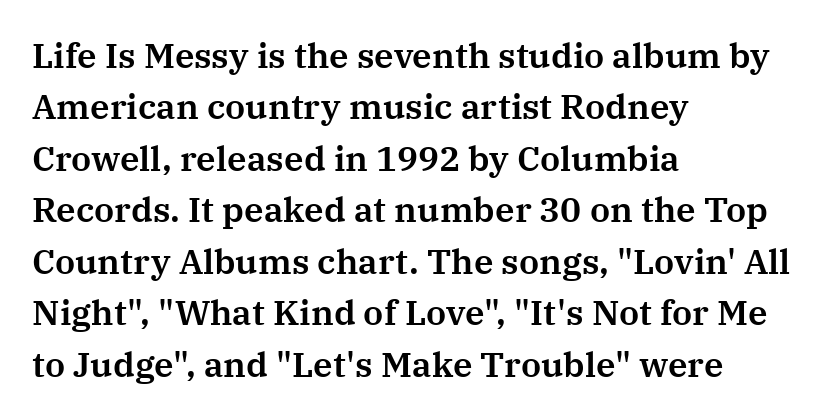
{"serif": "yes", "italic": "no", "width": "normal", "stroke_contrast": "medium", "x_height": "medium", "monospaced": "no", "underline": "no", "align": "left", "line_spacing": "normal", "line_spacing_ratio": 1.47, "letter_spacing": "normal", "letter_spacing_em": 0.0, "glyph_px": 35}
